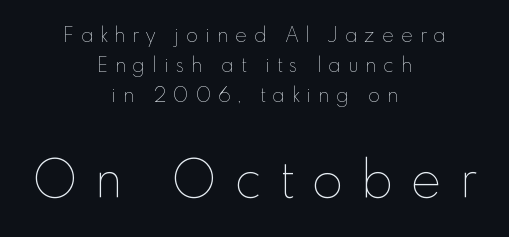
{"italic": "no", "bold": "no", "weight": "thin", "width": "normal", "stroke_contrast": "low", "x_height": "small", "monospaced": "no", "underline": "no", "align": "center", "line_spacing": "normal", "line_spacing_ratio": 1.51, "letter_spacing": "wide", "letter_spacing_em": 0.35, "larger_block": "second", "size_ratio": 2.55, "glyph_px": 51}
